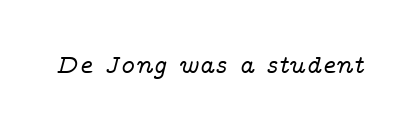
{"italic": "yes", "lean": "right", "slant_degrees": 14, "underline": "no", "letter_spacing": "normal", "letter_spacing_em": 0.0, "glyph_px": 26}
